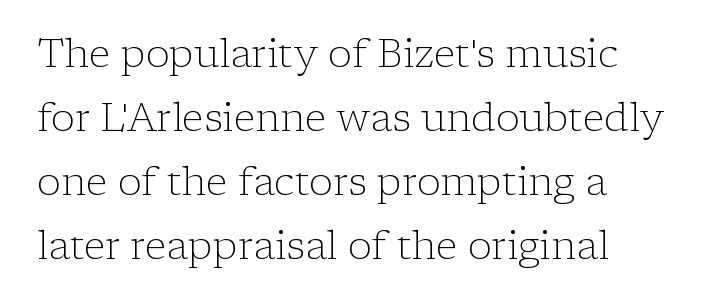
{"serif": "yes", "italic": "no", "bold": "no", "weight": "light", "width": "normal", "stroke_contrast": "low", "x_height": "medium", "monospaced": "no", "underline": "no", "align": "left", "line_spacing": "normal", "line_spacing_ratio": 1.6, "letter_spacing": "normal", "letter_spacing_em": 0.0, "glyph_px": 40}
